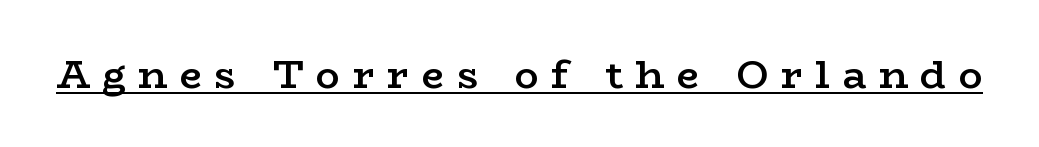
The image shows 40 px semibold, wide serif type, upright; set unusually wide letter spacing (+0.31 em), underlined; low stroke contrast and a medium x-height.
